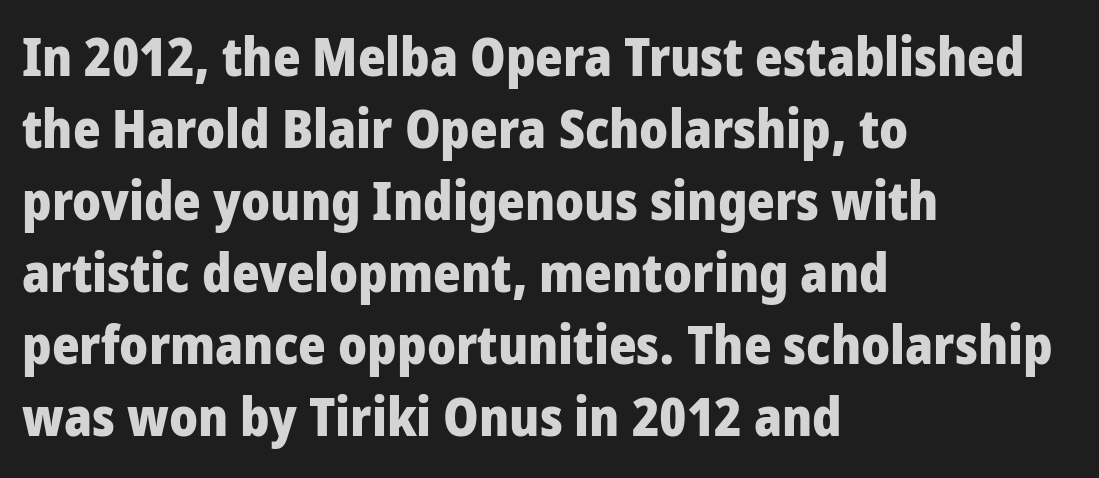
The image shows 53 px heavy, condensed sans-serif type, upright; set left-aligned, normal line spacing (1.36x), normal letter spacing, not underlined; low stroke contrast and a large x-height.
